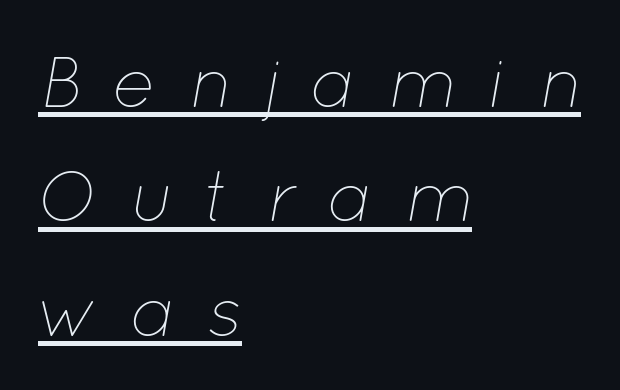
{"italic": "yes", "lean": "right", "slant_degrees": 12, "bold": "no", "weight": "thin", "width": "normal", "stroke_contrast": "low", "x_height": "medium", "monospaced": "no", "underline": "yes", "align": "left", "line_spacing": "normal", "line_spacing_ratio": 1.59, "letter_spacing": "wide", "letter_spacing_em": 0.43, "glyph_px": 72}
